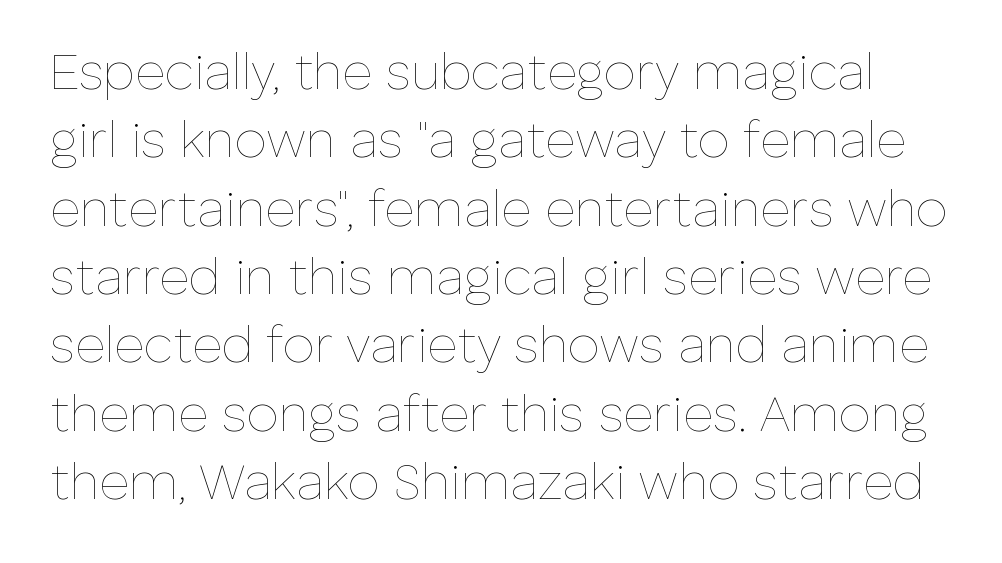
{"italic": "no", "bold": "no", "weight": "thin", "width": "normal", "stroke_contrast": "low", "x_height": "medium", "monospaced": "no", "underline": "no", "line_spacing": "normal", "line_spacing_ratio": 1.34, "letter_spacing": "normal", "letter_spacing_em": 0.0, "glyph_px": 51}
